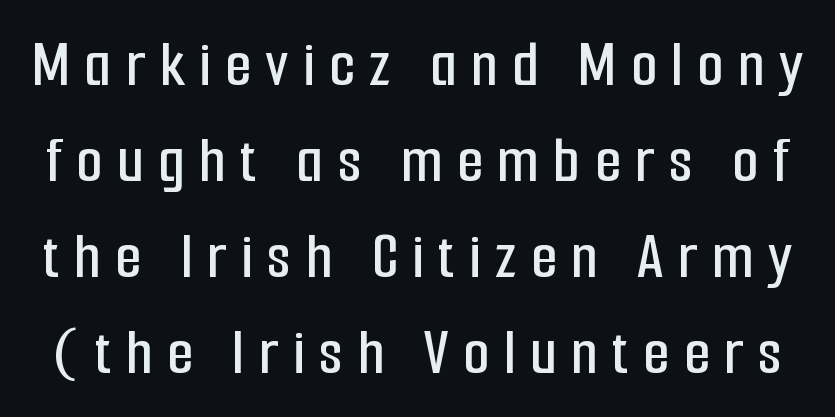
{"serif": "no", "italic": "no", "width": "condensed", "stroke_contrast": "low", "x_height": "medium", "monospaced": "no", "underline": "no", "line_spacing": "normal", "line_spacing_ratio": 1.41, "letter_spacing": "wide", "letter_spacing_em": 0.21, "glyph_px": 68}
